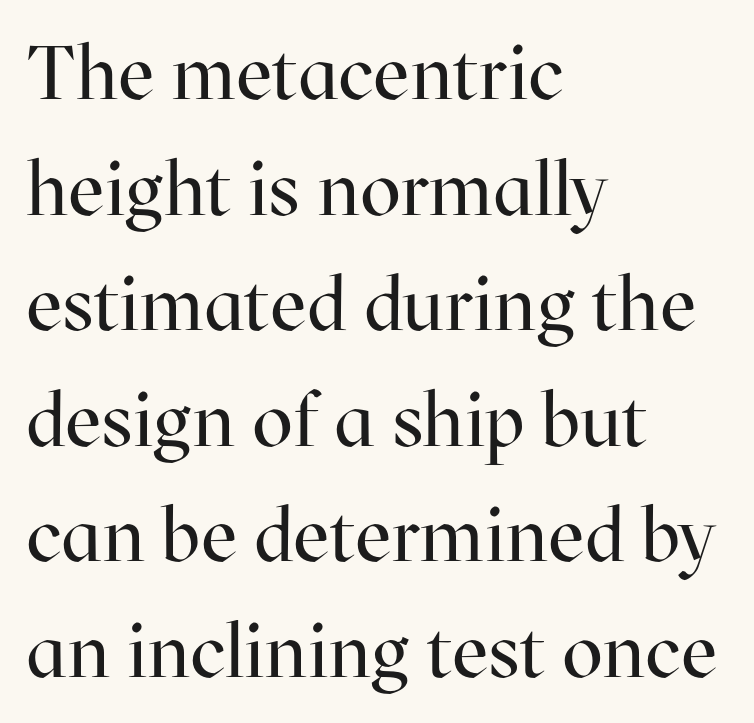
The letters stand upright; this is a roman face. Type style note: has serifs. Inter-character spacing is left at the font's built-in metrics. These lines stack with their left ends in a neat column.
